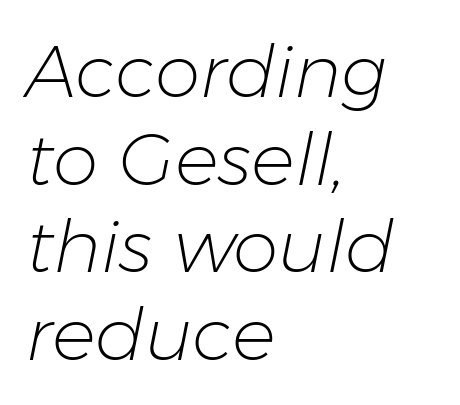
Q: Is the text bold? A: No.
Q: Is the text italic (slanted)? A: Yes, it leans right by about 11 degrees.
Q: Is the text underlined? A: No.
Q: How is the paragraph aligned? A: Left-aligned.
Q: Is the spacing between letters normal or unusually wide? A: Normal.
Q: Width (condensed, normal, or wide)? A: Normal.
Q: Stroke contrast? A: Low.
Q: x-height? A: Medium.
Q: Monospaced? A: No.
